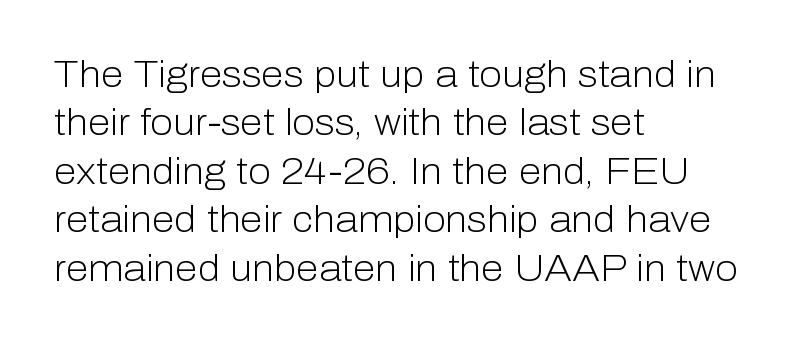
The image shows 37 px light sans-serif type, upright; set left-aligned, normal line spacing (1.31x), normal letter spacing, not underlined; low stroke contrast and a medium x-height.
